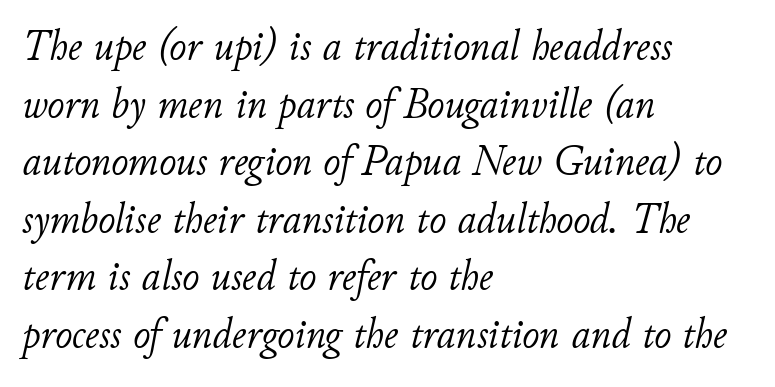
The image shows 42 px light type, italic (leaning right); set left-aligned, normal line spacing (1.37x), normal letter spacing, not underlined; low stroke contrast and a small x-height.
